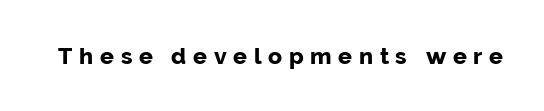
Rule under the text: the space is simply empty. The tracking reads as deliberately expanded to a designer's eye. The specimen reads as upright at a glance.
